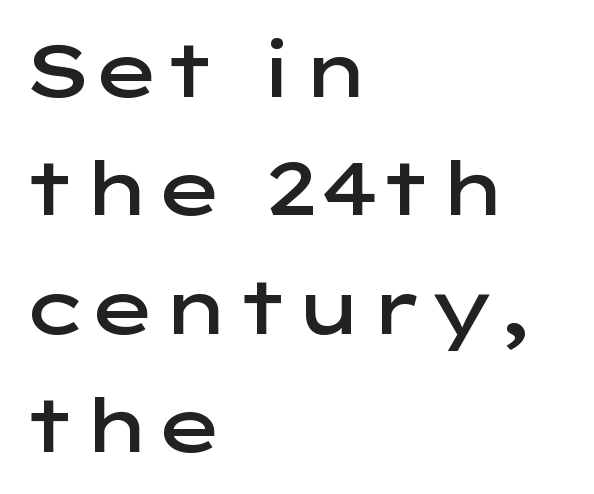
Q: Is the text bold? A: Semi-bold.
Q: Is the text italic (slanted)? A: No, it is upright.
Q: Is the typeface a serif or a sans-serif typeface? A: Sans-serif.
Q: Is the text underlined? A: No.
Q: How is the paragraph aligned? A: Left-aligned.
Q: Is the spacing between letters normal or unusually wide? A: Normal.
Q: Is the spacing between lines tight, normal or loose? A: Normal.
Q: Width (condensed, normal, or wide)? A: Wide.
Q: Stroke contrast? A: Low.
Q: x-height? A: Medium.
Q: Monospaced? A: No.
